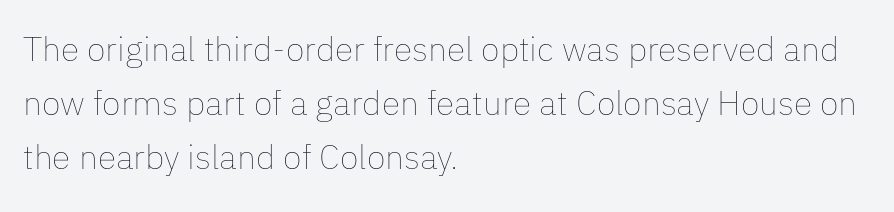
{"italic": "no", "bold": "no", "weight": "thin", "width": "normal", "stroke_contrast": "low", "x_height": "medium", "monospaced": "no", "underline": "no", "align": "left", "line_spacing": "normal", "line_spacing_ratio": 1.59, "letter_spacing": "normal", "letter_spacing_em": 0.0, "glyph_px": 34}
